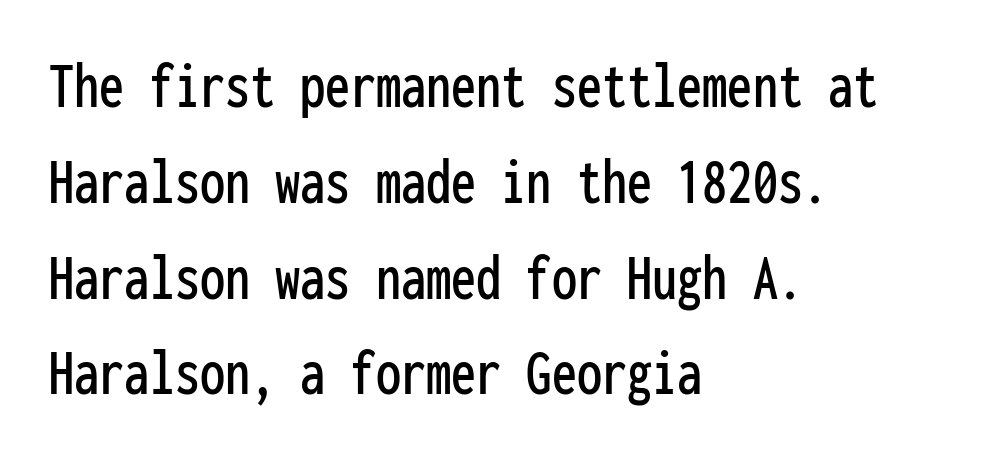
Posture: vertical. A typesetter would call this monospace, since all characters share one set width. The letters sit at their default tracking, neither squeezed nor spread. Leading: standard. Unmarked baselines from the first word to the last. Nope, no serifs anywhere on these letters.
